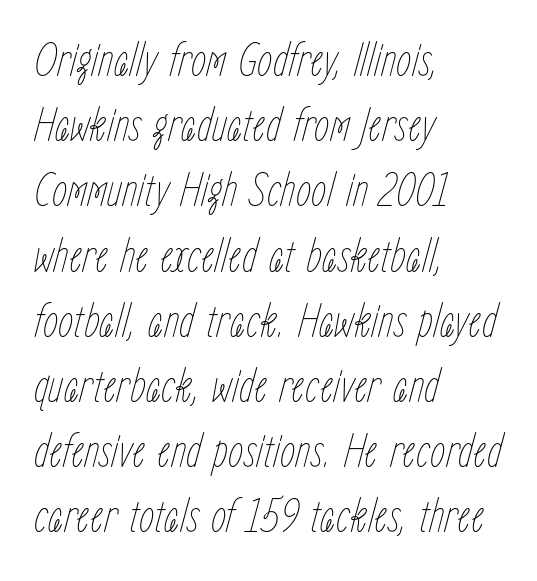
{"italic": "yes", "lean": "right", "slant_degrees": 15, "bold": "no", "weight": "thin", "width": "condensed", "stroke_contrast": "low", "x_height": "medium", "monospaced": "no", "underline": "no", "align": "left", "line_spacing": "normal", "line_spacing_ratio": 1.33, "letter_spacing": "normal", "letter_spacing_em": 0.0, "glyph_px": 49}
